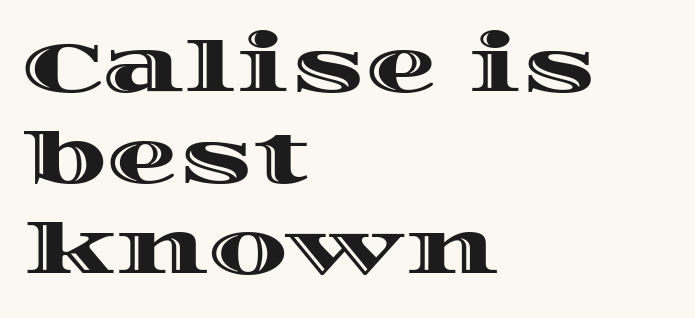
Q: Is the text italic (slanted)? A: No, it is upright.
Q: Is the text underlined? A: No.
Q: How is the paragraph aligned? A: Left-aligned.
Q: Is the spacing between letters normal or unusually wide? A: Normal.
Q: Is the spacing between lines tight, normal or loose? A: Normal.
Q: Width (condensed, normal, or wide)? A: Wide.
Q: x-height? A: Large.
Q: Monospaced? A: No.
